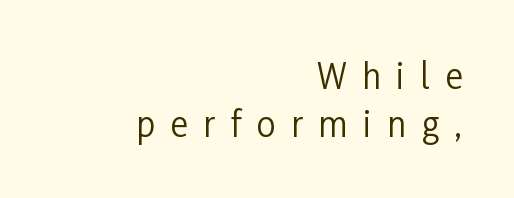
{"serif": "no", "italic": "no", "bold": "no", "weight": "regular", "width": "condensed", "stroke_contrast": "low", "x_height": "medium", "monospaced": "no", "underline": "no", "align": "right", "line_spacing": "normal", "line_spacing_ratio": 1.41, "letter_spacing": "wide", "letter_spacing_em": 0.45, "glyph_px": 34}
